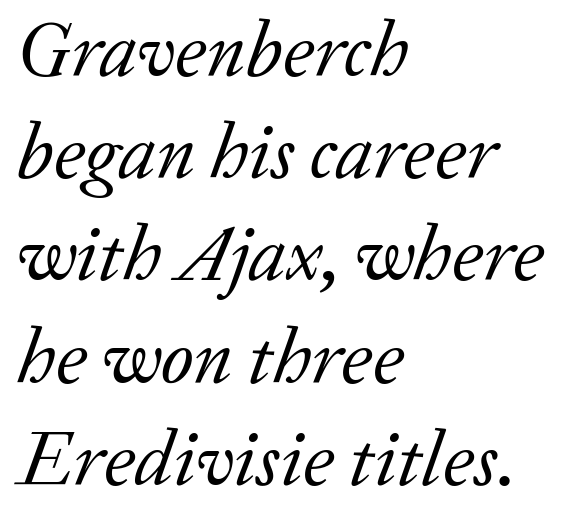
{"serif": "yes", "italic": "yes", "lean": "right", "slant_degrees": 20, "bold": "no", "weight": "regular", "width": "normal", "stroke_contrast": "low", "x_height": "medium", "monospaced": "no", "underline": "no", "align": "left", "line_spacing": "normal", "line_spacing_ratio": 1.31, "letter_spacing": "normal", "letter_spacing_em": 0.0, "glyph_px": 78}
